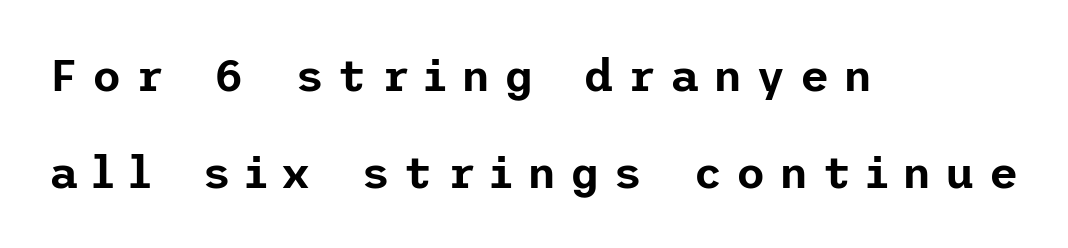
No word sits above an underline. This rendering employs a face without finishing strokes, i.e., a sans-serif. This sample trades compactness for vertical openness between lines. Notice how the stems are strictly vertical — no italics here. Words appear elongated and porous because spacing is wide.
